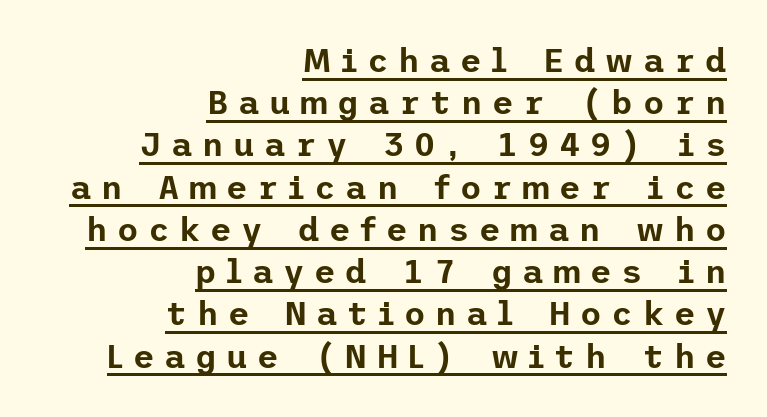
{"serif": "no", "italic": "no", "width": "normal", "stroke_contrast": "low", "x_height": "medium", "underline": "yes", "align": "right", "line_spacing": "normal", "line_spacing_ratio": 1.28, "letter_spacing": "wide", "letter_spacing_em": 0.29, "glyph_px": 33}
